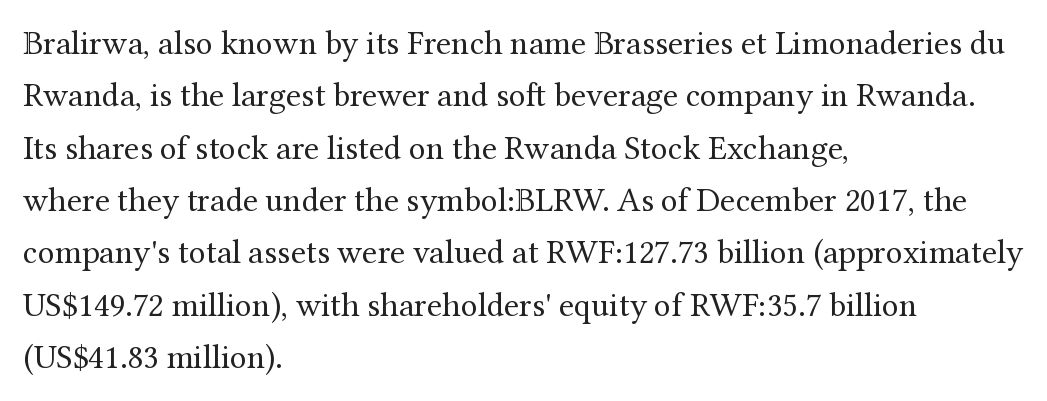
The rendering keeps characters at their native spacing. The rendering anchors every line to the left-hand side. These glyphs show unthickened strokes, regular width or finer. Designer's note — italics off, roman on. Check the space under the baseline: it is left empty. Each letter keeps its own natural width here, so spacing adapts to shape.
